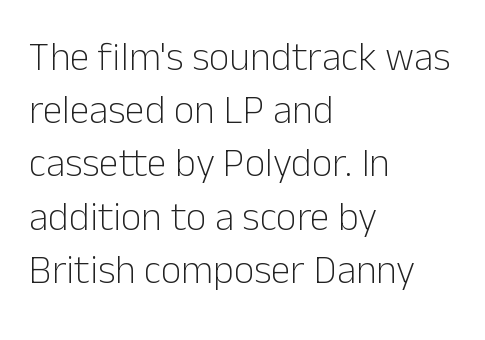
The image shows 40 px light sans-serif type, upright; set left-aligned, normal line spacing (1.33x), normal letter spacing, not underlined; low stroke contrast and a medium x-height.
